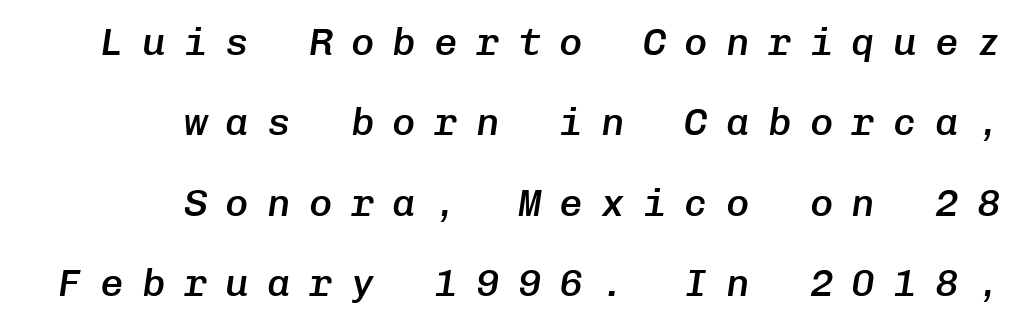
{"italic": "yes", "lean": "right", "slant_degrees": 8, "bold": "semi", "weight": "semibold", "width": "normal", "stroke_contrast": "low", "x_height": "medium", "monospaced": "yes", "underline": "no", "align": "right", "line_spacing": "loose", "line_spacing_ratio": 2.06, "letter_spacing": "wide", "letter_spacing_em": 0.47, "glyph_px": 39}
